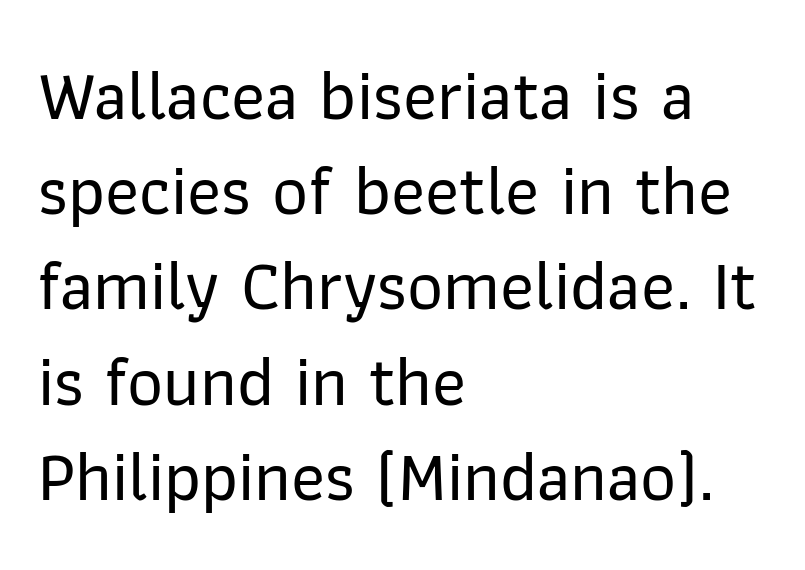
Q: Is the text italic (slanted)? A: No, it is upright.
Q: Is the typeface a serif or a sans-serif typeface? A: Sans-serif.
Q: Is the text underlined? A: No.
Q: How is the paragraph aligned? A: Left-aligned.
Q: Is the spacing between letters normal or unusually wide? A: Normal.
Q: Is the spacing between lines tight, normal or loose? A: Normal.
Q: Width (condensed, normal, or wide)? A: Normal.
Q: Stroke contrast? A: Low.
Q: x-height? A: Medium.
Q: Monospaced? A: No.
